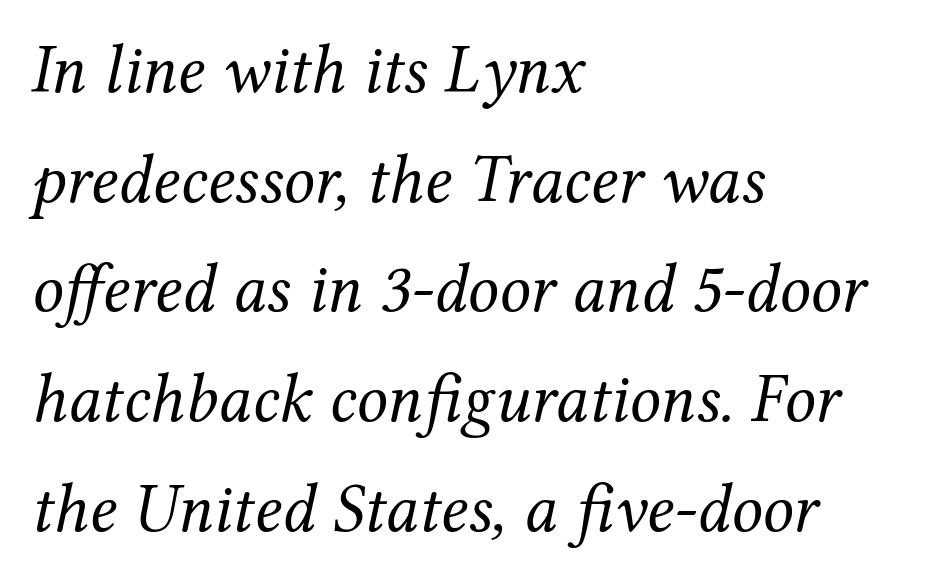
The text block is weighted toward the left margin, trailing off unevenly rightward. I'd call this a serif setting — the letters wear small feet. Looks like regular typesetting: each glyph gets only the width it needs. Beneath every word, the page is bare. The horizontal fit of the characters is conventional and even.
